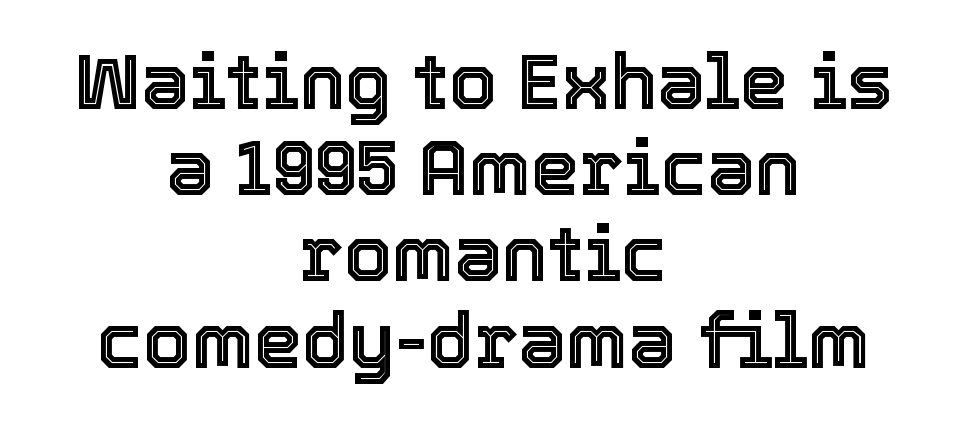
The image shows 77 px text type, upright; set centered, tight line spacing (1.12x), normal letter spacing, not underlined; a medium x-height.
